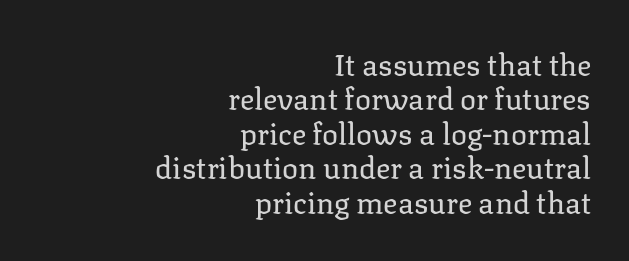
The image shows 30 px regular-weight serif type, upright; set right-aligned, tight line spacing (1.15x), normal letter spacing, not underlined; low stroke contrast and a medium x-height.
